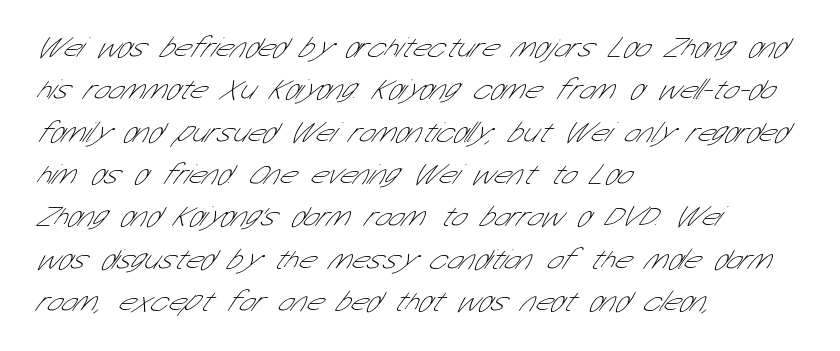
The image shows 29 px thin, condensed sans-serif type; set left-aligned, normal line spacing (1.46x), normal letter spacing, not underlined; low stroke contrast and a medium x-height.
